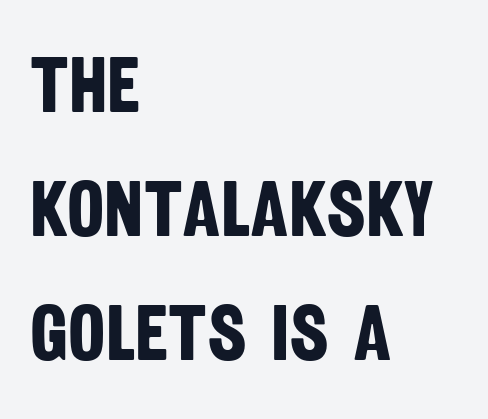
The image shows 79 px bold, condensed sans-serif type; set left-aligned, normal line spacing (1.57x), normal letter spacing, not underlined; low stroke contrast and a large x-height.
